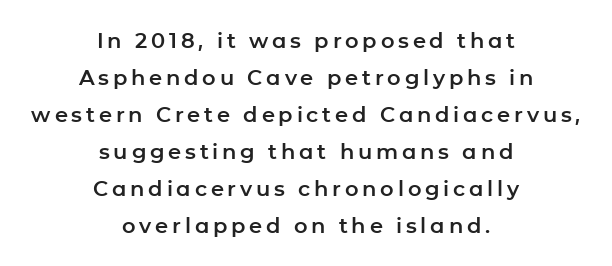
Line starts and ends both wander, symmetrically. Italic: no, the glyphs are upright roman. The strip under each line holds only bare page.
